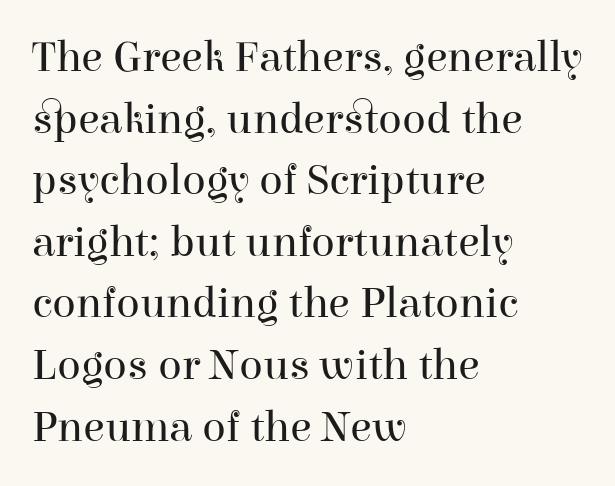
The image shows 44 px regular-weight serif type, upright; set left-aligned, normal line spacing (1.4x), normal letter spacing, not underlined; high stroke contrast and a medium x-height.
